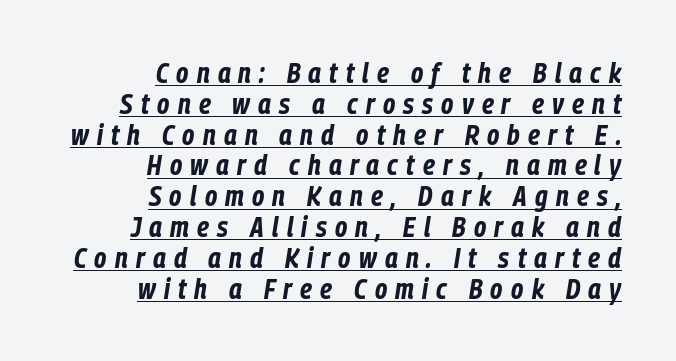
Q: Is the text bold? A: Yes.
Q: Is the text italic (slanted)? A: Yes, it leans right by about 9 degrees.
Q: Is the text underlined? A: Yes.
Q: How is the paragraph aligned? A: Right-aligned.
Q: Is the spacing between letters normal or unusually wide? A: Unusually wide.
Q: Is the spacing between lines tight, normal or loose? A: Tight.
Q: Width (condensed, normal, or wide)? A: Condensed.
Q: Stroke contrast? A: Low.
Q: x-height? A: Medium.
Q: Monospaced? A: No.
